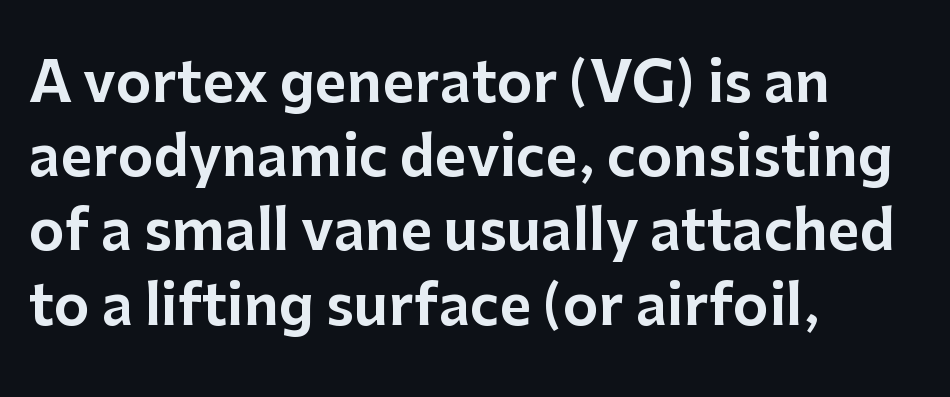
{"serif": "no", "italic": "no", "width": "normal", "stroke_contrast": "low", "x_height": "medium", "monospaced": "no", "underline": "no", "align": "left", "line_spacing": "normal", "line_spacing_ratio": 1.35, "letter_spacing": "normal", "letter_spacing_em": 0.0, "glyph_px": 55}
